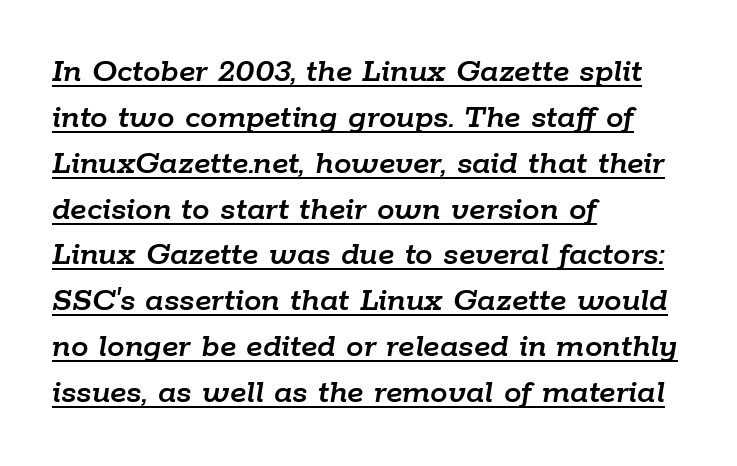
Q: Is the text italic (slanted)? A: Yes, it leans right by about 9 degrees.
Q: Is the text underlined? A: Yes.
Q: How is the paragraph aligned? A: Left-aligned.
Q: Is the spacing between letters normal or unusually wide? A: Normal.
Q: Is the spacing between lines tight, normal or loose? A: Normal.
Q: Width (condensed, normal, or wide)? A: Normal.
Q: Stroke contrast? A: Low.
Q: x-height? A: Medium.
Q: Monospaced? A: No.
